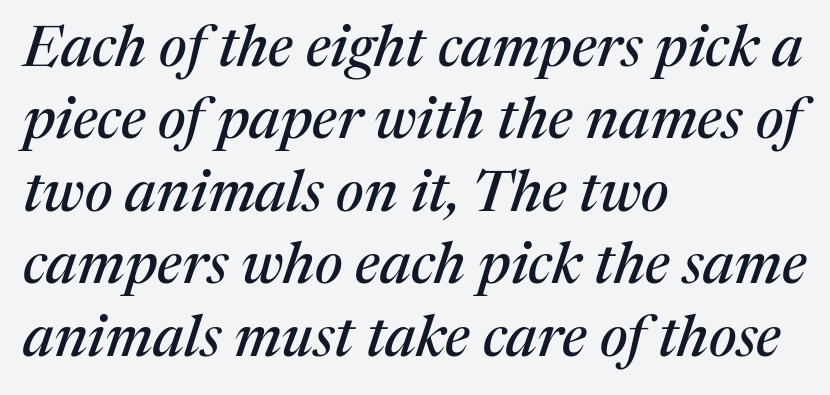
The rendering keeps characters at their native spacing. Check under the words: just untouched page. The passage shown is typed in a proportional face where columns would drift. Examine the stroke ends and you'll spot serifs.
